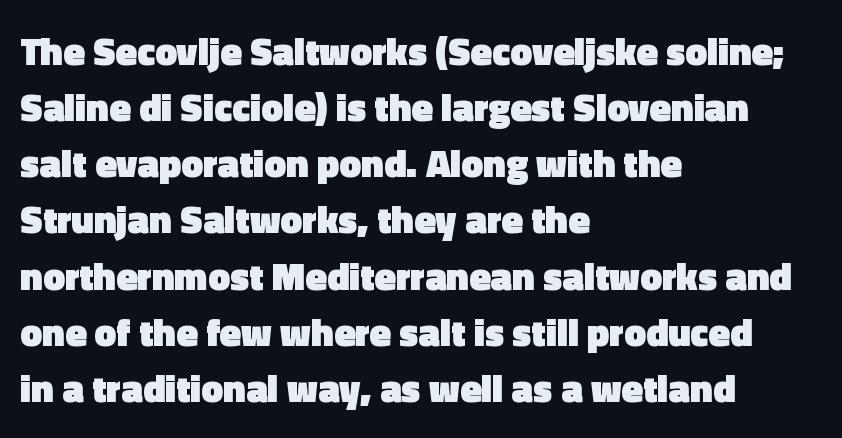
Q: Is the text bold? A: Yes.
Q: Is the text italic (slanted)? A: No, it is upright.
Q: Is the typeface a serif or a sans-serif typeface? A: Sans-serif.
Q: Is the text underlined? A: No.
Q: How is the paragraph aligned? A: Left-aligned.
Q: Is the spacing between letters normal or unusually wide? A: Normal.
Q: Is the spacing between lines tight, normal or loose? A: Normal.
Q: Width (condensed, normal, or wide)? A: Normal.
Q: x-height? A: Medium.
Q: Monospaced? A: No.
